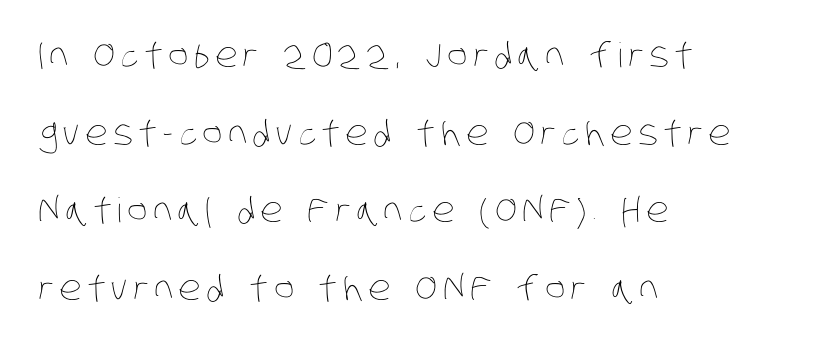
The image shows 34 px thin, condensed type; set left-aligned, loose line spacing (2.28x), not underlined; low stroke contrast and a large x-height.
